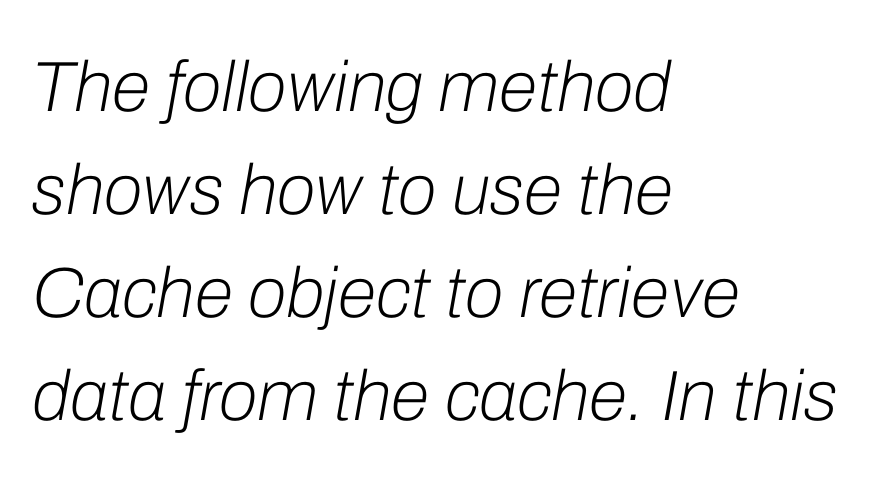
{"italic": "yes", "lean": "right", "slant_degrees": 10, "bold": "no", "weight": "light", "width": "normal", "stroke_contrast": "low", "x_height": "medium", "monospaced": "no", "underline": "no", "align": "left", "line_spacing": "normal", "line_spacing_ratio": 1.45, "letter_spacing": "normal", "letter_spacing_em": 0.0, "glyph_px": 71}
